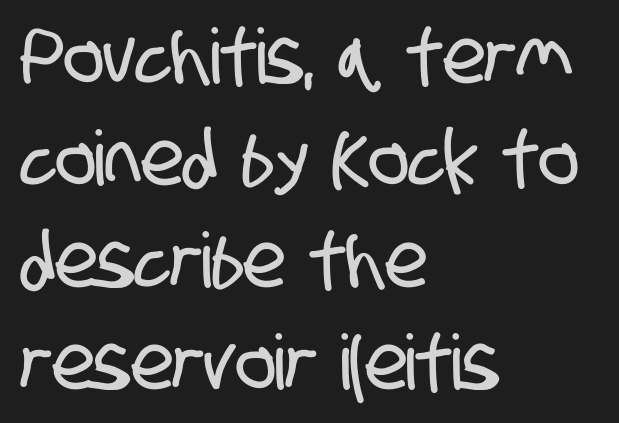
Q: Is the typeface a serif or a sans-serif typeface? A: Sans-serif.
Q: Is the text underlined? A: No.
Q: How is the paragraph aligned? A: Left-aligned.
Q: Is the spacing between letters normal or unusually wide? A: Normal.
Q: Is the spacing between lines tight, normal or loose? A: Normal.
Q: Width (condensed, normal, or wide)? A: Condensed.
Q: Stroke contrast? A: Low.
Q: x-height? A: Large.
Q: Monospaced? A: No.
